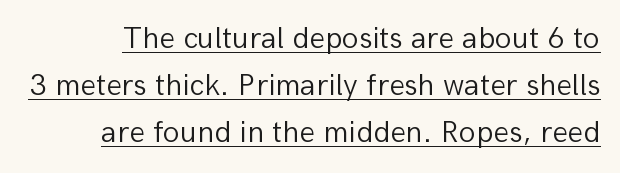
{"serif": "no", "italic": "no", "bold": "no", "weight": "light", "width": "normal", "stroke_contrast": "low", "x_height": "medium", "monospaced": "no", "underline": "yes", "line_spacing": "normal", "line_spacing_ratio": 1.52, "letter_spacing": "normal", "letter_spacing_em": 0.0, "glyph_px": 31}
